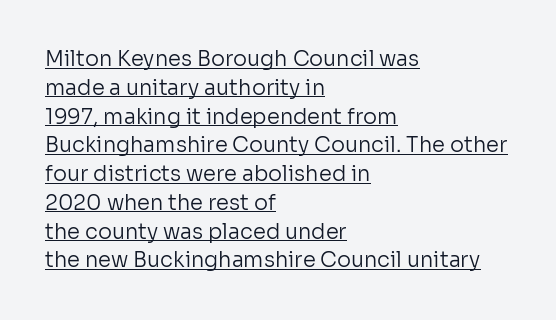
Q: Is the text bold? A: No.
Q: Is the text italic (slanted)? A: No, it is upright.
Q: Is the text underlined? A: Yes.
Q: How is the paragraph aligned? A: Left-aligned.
Q: Is the spacing between letters normal or unusually wide? A: Normal.
Q: Is the spacing between lines tight, normal or loose? A: Normal.
